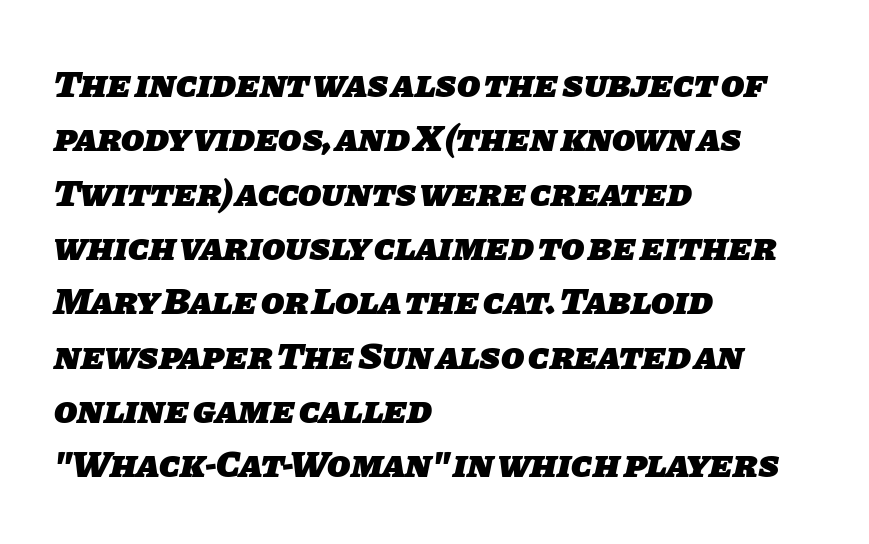
Q: Is the text bold? A: Yes.
Q: Is the typeface a serif or a sans-serif typeface? A: Serif.
Q: Is the text underlined? A: No.
Q: How is the paragraph aligned? A: Left-aligned.
Q: Is the spacing between letters normal or unusually wide? A: Normal.
Q: Is the spacing between lines tight, normal or loose? A: Normal.
Q: Width (condensed, normal, or wide)? A: Normal.
Q: Stroke contrast? A: Low.
Q: x-height? A: Large.
Q: Monospaced? A: No.
